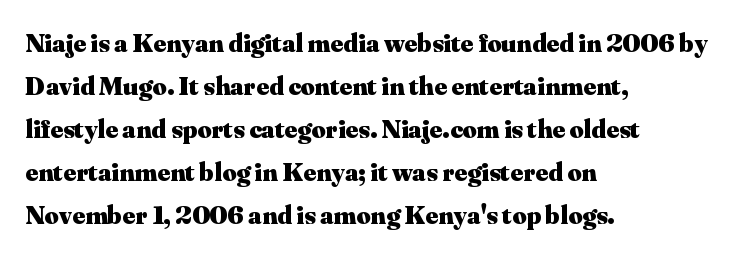
Q: Is the text bold? A: Yes.
Q: Is the text italic (slanted)? A: No, it is upright.
Q: Is the text underlined? A: No.
Q: How is the paragraph aligned? A: Left-aligned.
Q: Is the spacing between letters normal or unusually wide? A: Normal.
Q: Is the spacing between lines tight, normal or loose? A: Normal.
